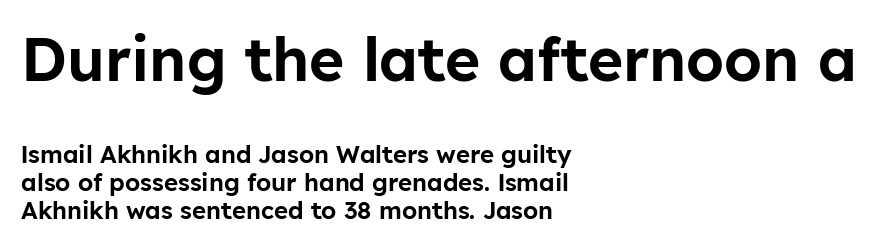
{"serif": "no", "italic": "no", "width": "normal", "stroke_contrast": "low", "x_height": "medium", "monospaced": "no", "underline": "no", "align": "left", "line_spacing_ratio": 1.17, "letter_spacing": "normal", "letter_spacing_em": 0.0, "larger_block": "first", "size_ratio": 2.5, "glyph_px": 60}
